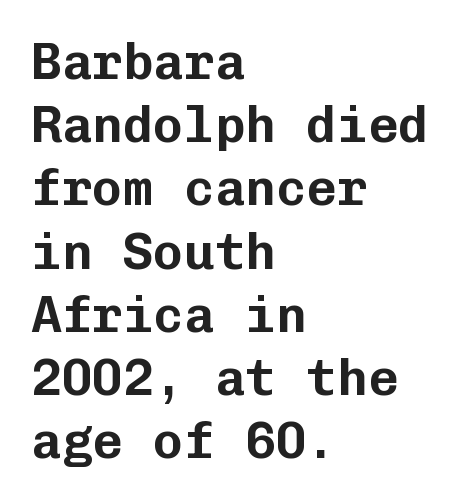
Q: Is the text italic (slanted)? A: No, it is upright.
Q: Is the typeface a serif or a sans-serif typeface? A: Sans-serif.
Q: Is the text underlined? A: No.
Q: How is the paragraph aligned? A: Left-aligned.
Q: Is the spacing between letters normal or unusually wide? A: Normal.
Q: Width (condensed, normal, or wide)? A: Normal.
Q: Stroke contrast? A: Low.
Q: x-height? A: Medium.
Q: Monospaced? A: Yes.
